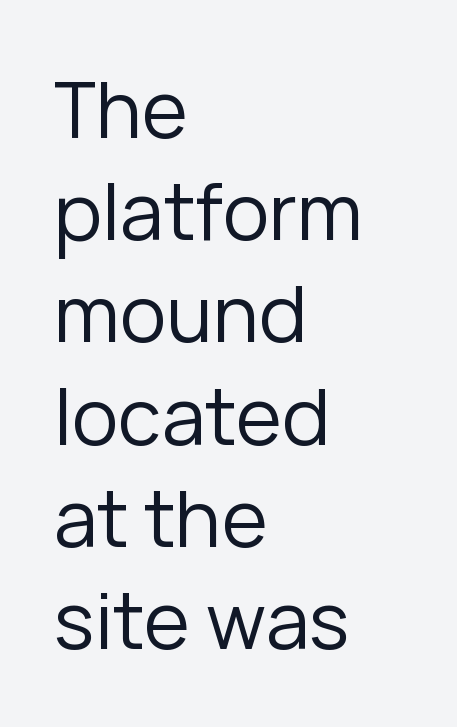
Q: Is the text bold? A: No.
Q: Is the text italic (slanted)? A: No, it is upright.
Q: Is the typeface a serif or a sans-serif typeface? A: Sans-serif.
Q: Is the text underlined? A: No.
Q: How is the paragraph aligned? A: Left-aligned.
Q: Is the spacing between letters normal or unusually wide? A: Normal.
Q: Is the spacing between lines tight, normal or loose? A: Normal.
Q: Width (condensed, normal, or wide)? A: Normal.
Q: Stroke contrast? A: Low.
Q: x-height? A: Medium.
Q: Monospaced? A: No.
